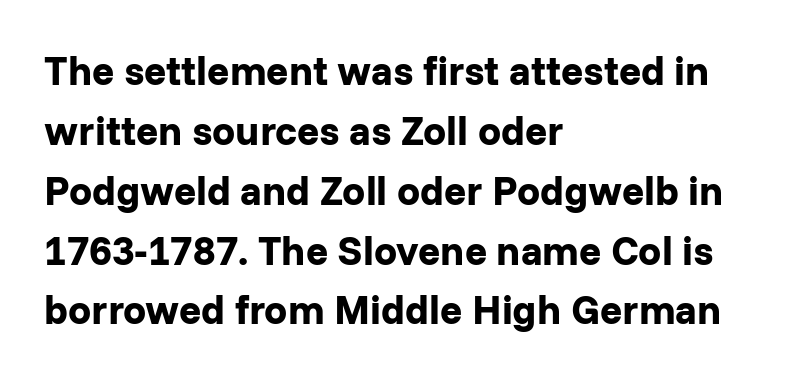
{"serif": "no", "italic": "no", "bold": "yes", "weight": "bold", "width": "normal", "stroke_contrast": "low", "x_height": "medium", "monospaced": "no", "underline": "no", "align": "left", "line_spacing": "normal", "line_spacing_ratio": 1.46, "letter_spacing": "normal", "letter_spacing_em": 0.0, "glyph_px": 41}
